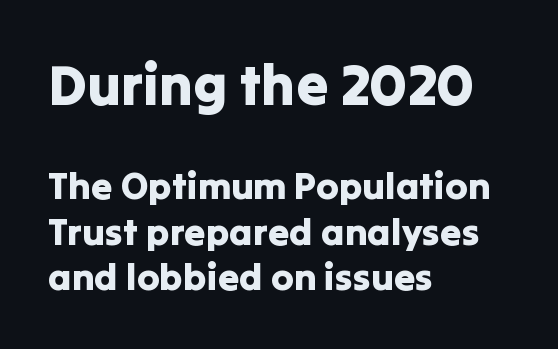
The letterforms sit shoulder to shoulder at normal distance. The paragraph shown leans on its left margin. The face used here is a sans, in the tradition of grotesques and geometrics. The initial chunk of copy outweighs the following chunk in type size. Anything drawn beneath the words? Only blank space.
